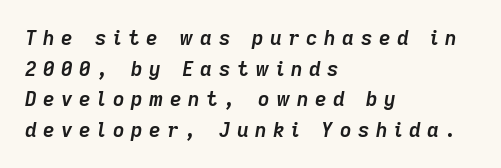
The image shows 20 px bold type, italic (leaning right); set left-aligned, normal line spacing (1.53x), unusually wide letter spacing (+0.33 em), not underlined.
